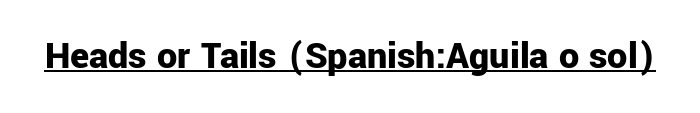
Q: Is the text bold? A: Yes.
Q: Is the text italic (slanted)? A: No, it is upright.
Q: Is the typeface a serif or a sans-serif typeface? A: Sans-serif.
Q: Is the text underlined? A: Yes.
Q: Is the spacing between letters normal or unusually wide? A: Normal.
Q: Width (condensed, normal, or wide)? A: Normal.
Q: Stroke contrast? A: Low.
Q: x-height? A: Medium.
Q: Monospaced? A: No.
